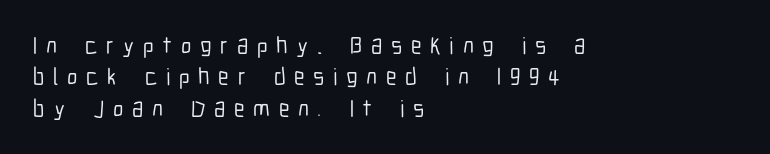
Only glyphs here, with clear space below each row. Caption: expanded tracking, letters set apart. Posture: straight, roman, zero tilt. Horizontally, the lines are justified to the leading edge only. One glance says typical: line gaps are just what's usual.
